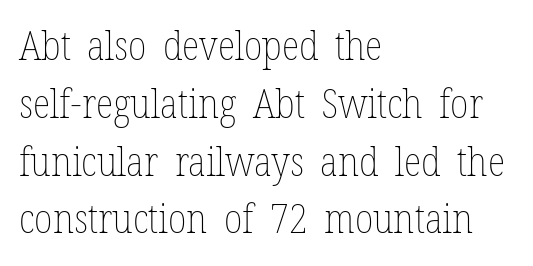
The image shows 41 px thin, condensed type, upright; set left-aligned, normal line spacing (1.41x), normal letter spacing, not underlined; low stroke contrast and a medium x-height.
